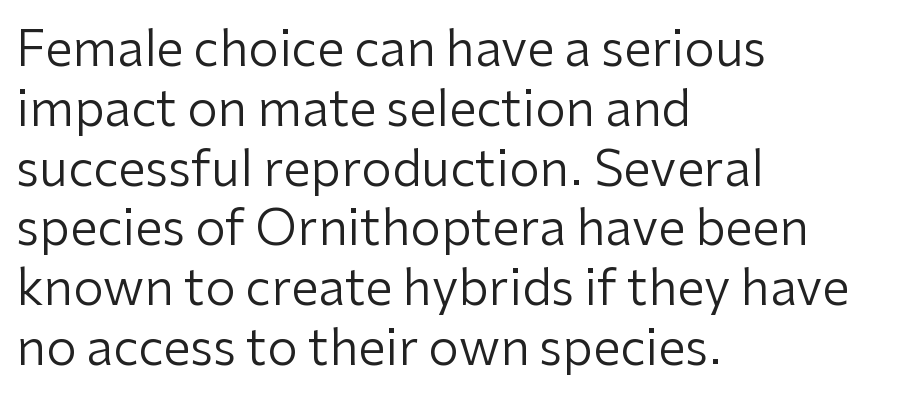
Q: Is the text bold? A: No.
Q: Is the text italic (slanted)? A: No, it is upright.
Q: Is the typeface a serif or a sans-serif typeface? A: Sans-serif.
Q: Is the text underlined? A: No.
Q: How is the paragraph aligned? A: Left-aligned.
Q: Is the spacing between letters normal or unusually wide? A: Normal.
Q: Width (condensed, normal, or wide)? A: Normal.
Q: Stroke contrast? A: Low.
Q: x-height? A: Medium.
Q: Monospaced? A: No.
